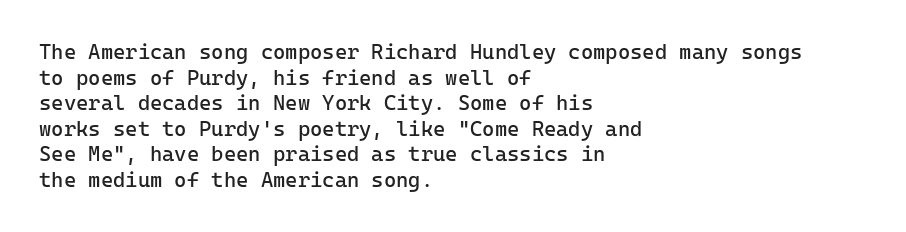
Does extra space separate the letters? No, they use regular spacing. The passage is arranged the way most books set body copy — flush left. The area under the type is left untouched. The face looks like a standard text weight, possibly lighter. Notice how the stems are strictly vertical — no italics here.
